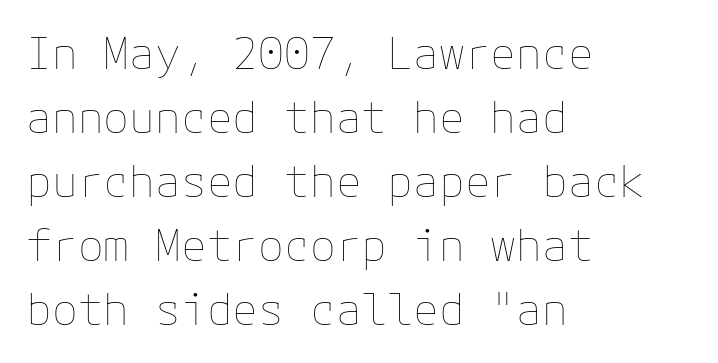
The image shows 43 px thin type, upright; set left-aligned, normal line spacing (1.49x), normal letter spacing, not underlined; low stroke contrast and a medium x-height.
